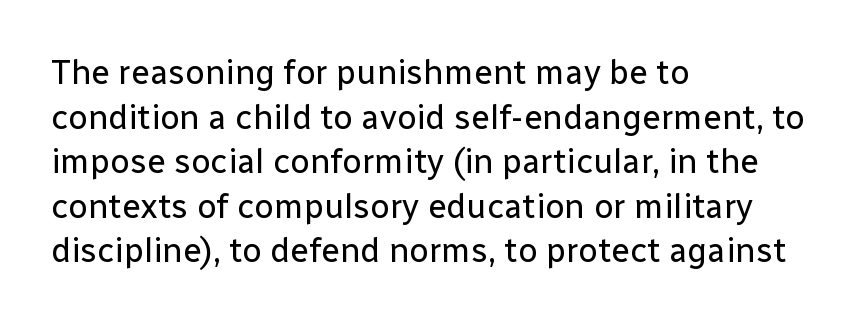
Unlike a traditional serif, this face leaves its strokes unadorned. This is roman type, the default non-slanted kind. Leading matches the norm, producing a regular column. Compared with a typical body face, this is equally light or lighter still. Is this a fixed-width face? No — the glyphs have proportional, varying widths.
